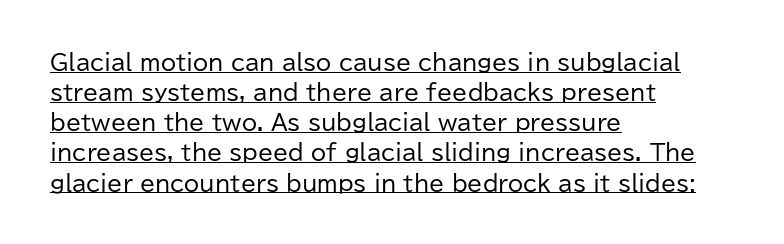
The image shows 22 px text type, upright; set left-aligned, normal line spacing (1.37x), normal letter spacing, underlined.
